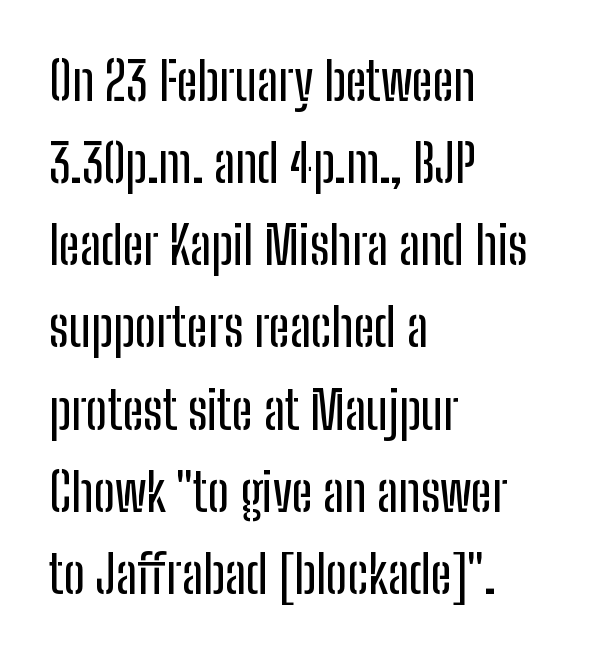
The face used here is rendered with its standard letterfit. The rendering uses natural spacing where letterforms have individual widths. This sample keeps an unexceptional amount of space between lines. The foot of each line stays bare and open.
